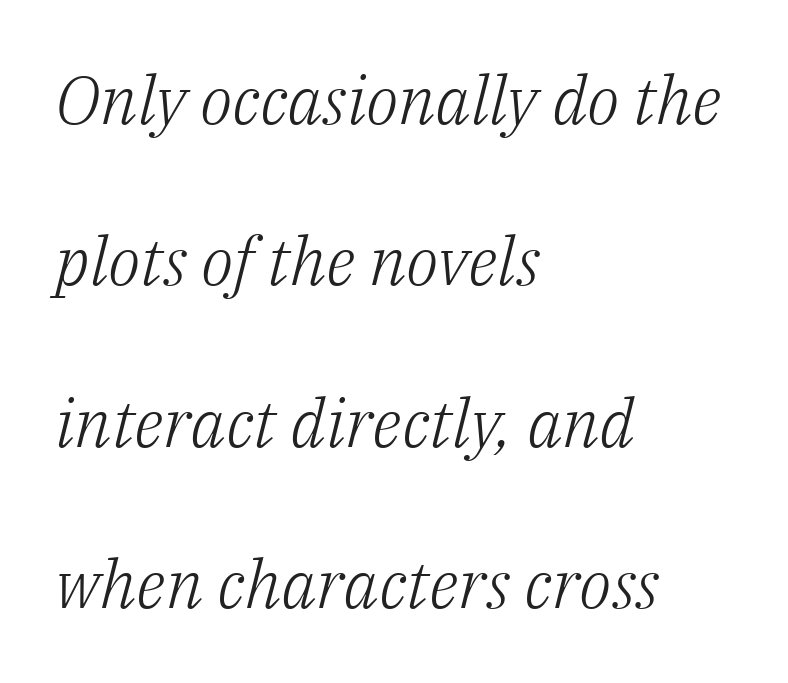
The glyphs in this specimen are seriffed. Think of a printed novel: that variable character pitch is what you see here. Beneath every word, the page is bare. The horizontal fit of the characters is conventional and even. The lines are quadded left. Whoever set this chose breathing room over compactness in the vertical rhythm.
